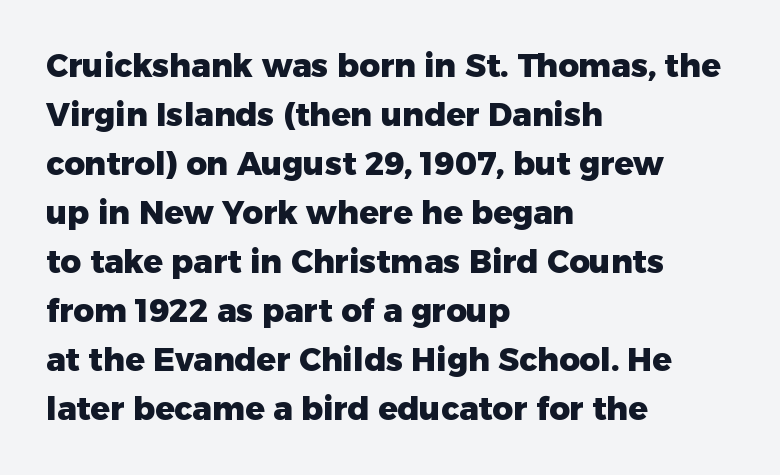
{"serif": "no", "italic": "no", "bold": "yes", "weight": "heavy", "width": "normal", "stroke_contrast": "low", "x_height": "medium", "monospaced": "no", "underline": "no", "align": "left", "line_spacing": "normal", "line_spacing_ratio": 1.53, "letter_spacing": "normal", "letter_spacing_em": 0.0, "glyph_px": 32}
